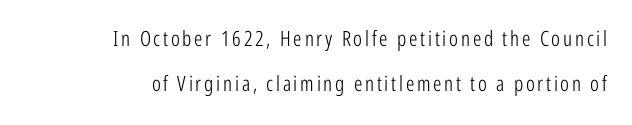
The image shows 21 px text type, upright; set right-aligned, loose line spacing (2.12x), not underlined.
